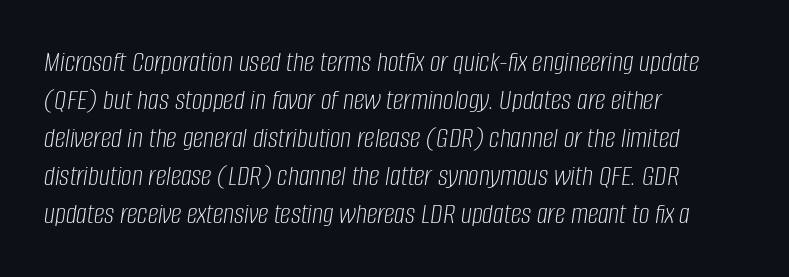
The font is comparable to plain body text, perhaps lighter. The face used here has a pronounced slope to its letters. Spacing verdict: proportional, widths tailored to each character. The designer left line spacing at the default.
